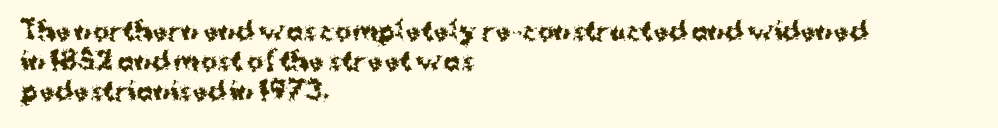
{"italic": "no", "bold": "yes", "underline": "no", "align": "left", "line_spacing_ratio": 1.2, "letter_spacing": "normal", "letter_spacing_em": 0.0, "glyph_px": 25}
